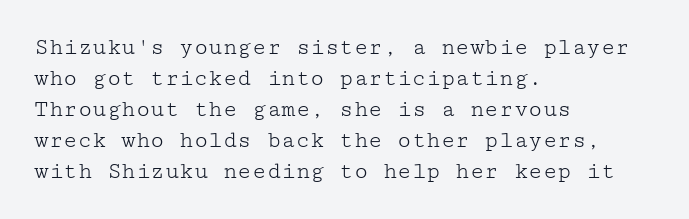
The image shows 24 px text type, upright; set left-aligned, normal line spacing (1.29x), normal letter spacing, not underlined.
